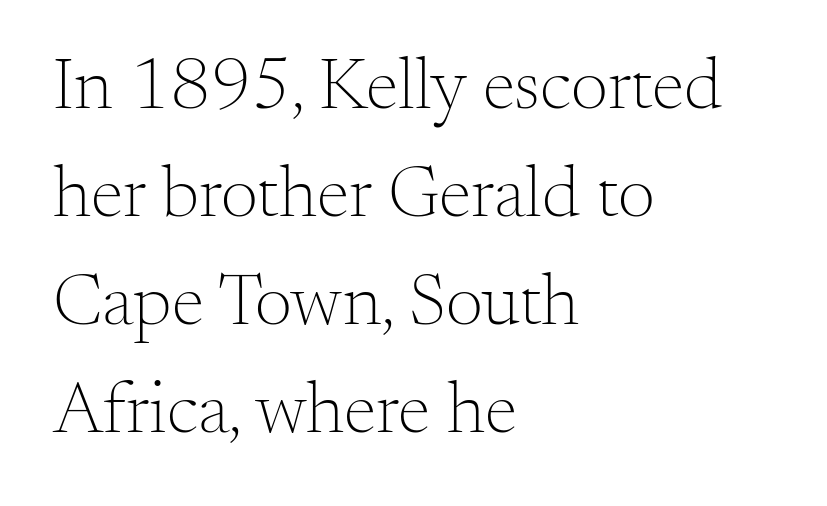
{"serif": "yes", "italic": "no", "bold": "no", "weight": "light", "width": "normal", "stroke_contrast": "medium", "x_height": "small", "monospaced": "no", "underline": "no", "align": "left", "line_spacing": "normal", "line_spacing_ratio": 1.46, "letter_spacing": "normal", "letter_spacing_em": 0.0, "glyph_px": 74}
